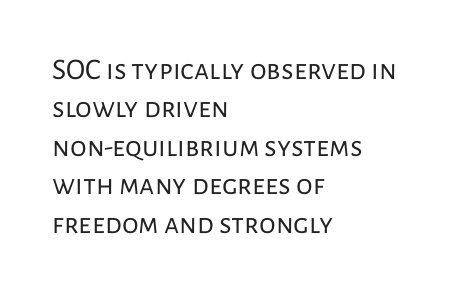
The image shows 30 px regular-weight sans-serif type, upright; set left-aligned, normal line spacing (1.28x), normal letter spacing, not underlined; low stroke contrast and a medium x-height.
